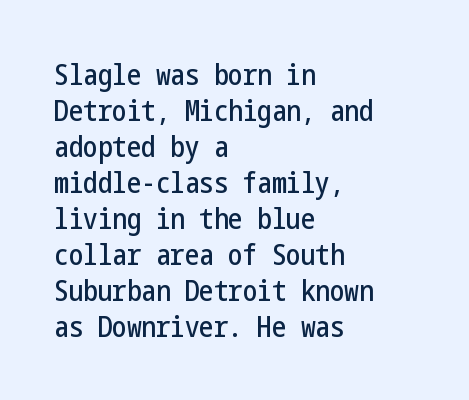
The image shows 29 px condensed sans-serif type, upright; set left-aligned, line spacing 1.24x, normal letter spacing, not underlined; low stroke contrast and a medium x-height.
